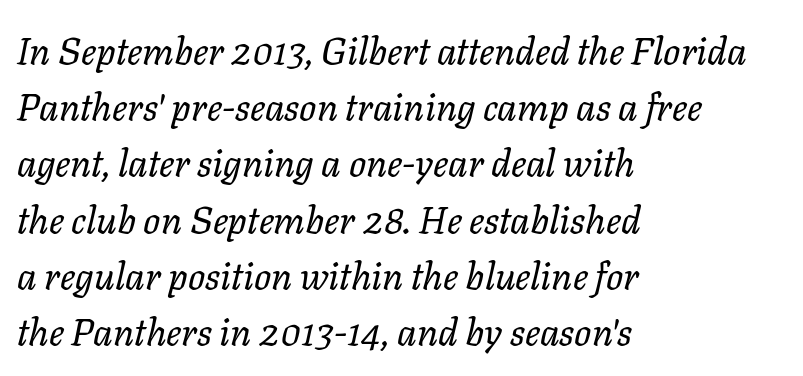
The passage shown leans; its letterforms are oblique. The paragraph shown leans on its left margin. This block has exactly the height ordinary leading produces. These lines are rendered in a variable-pitch font. The passage shown is not bold in any degree. A clean baseline with only descenders dipping below it.
